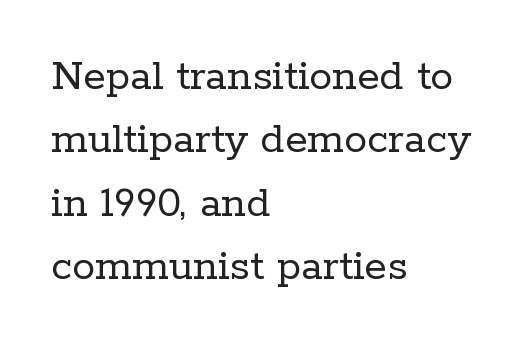
Each new line begins a customary step beneath the previous one. In CSS terms this would be text-align: left. Check where the strokes stop: tiny serifs finish them off. Do the characters align in a grid? No, the font is proportional.
